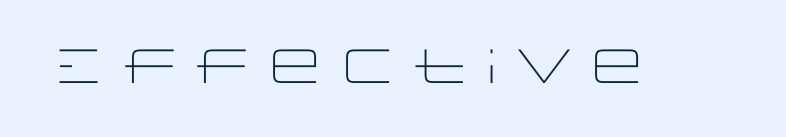
The image shows 48 px light, wide sans-serif type, upright; set normal letter spacing, not underlined; low stroke contrast and a large x-height.
